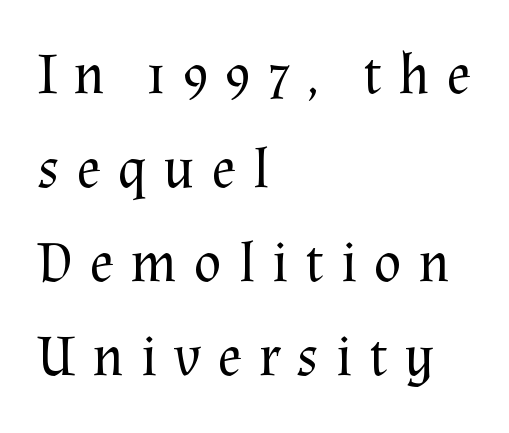
{"italic": "no", "bold": "no", "weight": "regular", "width": "normal", "stroke_contrast": "medium", "x_height": "medium", "monospaced": "no", "underline": "no", "align": "left", "line_spacing": "normal", "line_spacing_ratio": 1.62, "letter_spacing": "wide", "letter_spacing_em": 0.28, "glyph_px": 58}
